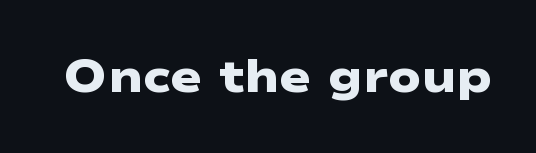
What weight is shown? A full bold with thick strokes. Tracking value appears to be zero — textbook default spacing. The typeface chosen for these lines omits serifs. Character widths vary here, with narrow letters taking less room than wide ones. Unmarked baselines from the first word to the last.
